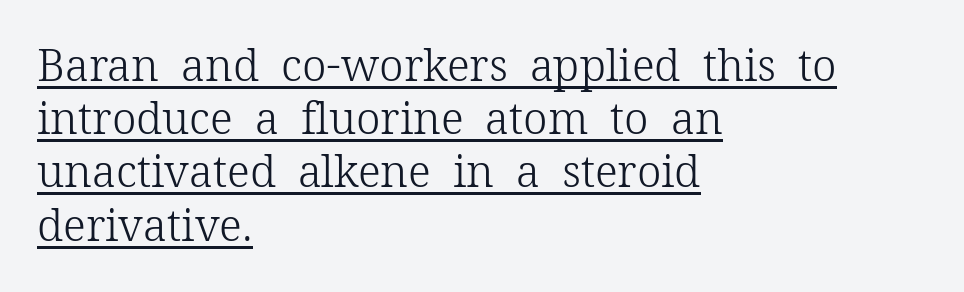
{"serif": "yes", "italic": "no", "bold": "no", "weight": "light", "width": "normal", "stroke_contrast": "low", "x_height": "medium", "monospaced": "no", "underline": "yes", "align": "left", "line_spacing_ratio": 1.21, "letter_spacing": "normal", "letter_spacing_em": 0.0, "glyph_px": 44}
